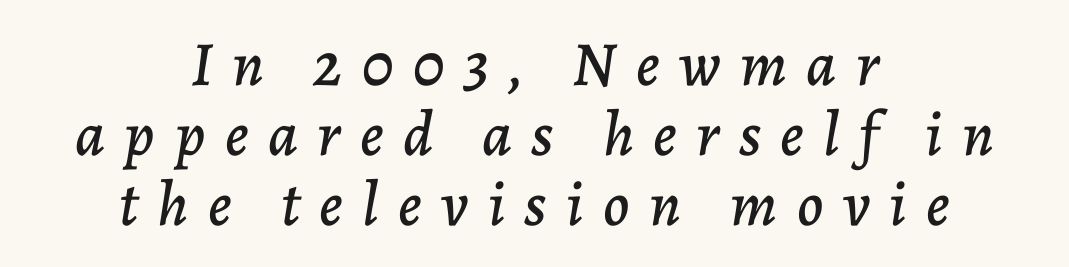
The image shows 63 px text type, italic (leaning right); set centered, tight line spacing (1.11x), unusually wide letter spacing (+0.31 em), not underlined; low stroke contrast and a medium x-height.
